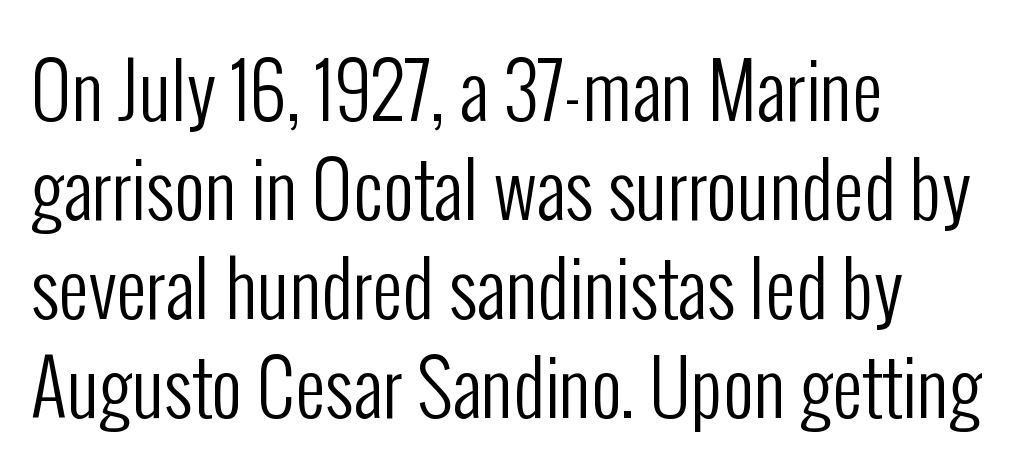
{"serif": "no", "italic": "no", "bold": "no", "weight": "regular", "width": "condensed", "stroke_contrast": "low", "x_height": "medium", "monospaced": "no", "underline": "no", "align": "left", "line_spacing": "normal", "line_spacing_ratio": 1.32, "letter_spacing": "normal", "letter_spacing_em": 0.0, "glyph_px": 75}
